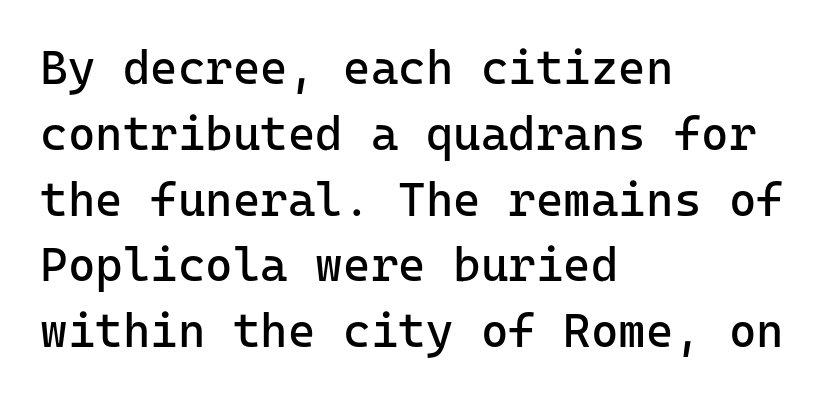
Q: Is the text bold? A: No.
Q: Is the text italic (slanted)? A: No, it is upright.
Q: Is the typeface a serif or a sans-serif typeface? A: Sans-serif.
Q: Is the text underlined? A: No.
Q: How is the paragraph aligned? A: Left-aligned.
Q: Is the spacing between letters normal or unusually wide? A: Normal.
Q: Is the spacing between lines tight, normal or loose? A: Normal.
Q: Width (condensed, normal, or wide)? A: Normal.
Q: Stroke contrast? A: Low.
Q: x-height? A: Medium.
